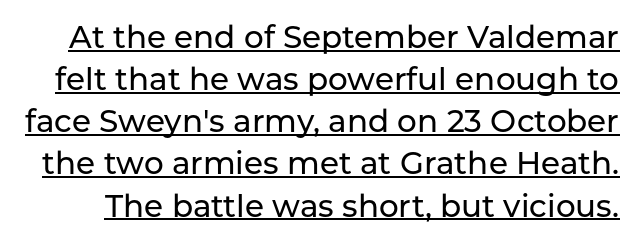
Q: Is the text italic (slanted)? A: No, it is upright.
Q: Is the typeface a serif or a sans-serif typeface? A: Sans-serif.
Q: Is the text underlined? A: Yes.
Q: Is the spacing between letters normal or unusually wide? A: Normal.
Q: Is the spacing between lines tight, normal or loose? A: Normal.
Q: Width (condensed, normal, or wide)? A: Normal.
Q: Stroke contrast? A: Low.
Q: x-height? A: Medium.
Q: Monospaced? A: No.
